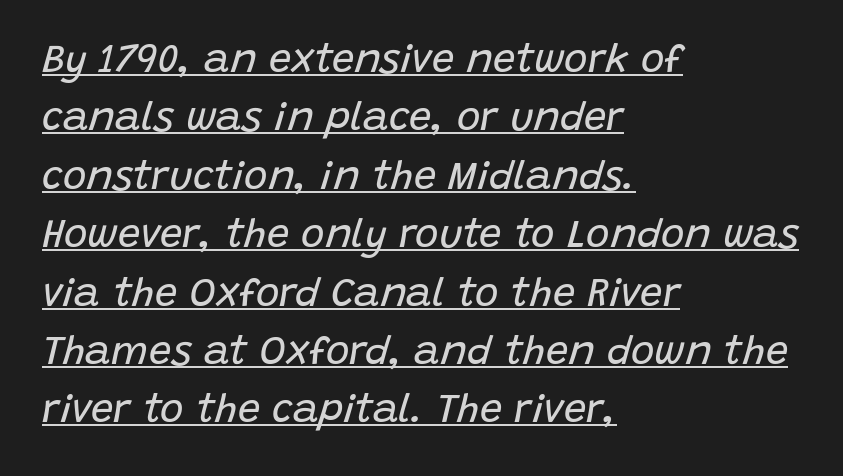
The block of text has a typical density, with ordinary space between rows. Alignment: flush left. Slanted lettering throughout. A rule runs beneath these lines of type. Summary of weight: not heavy and not bold. Character widths vary here, with narrow letters taking less room than wide ones.
